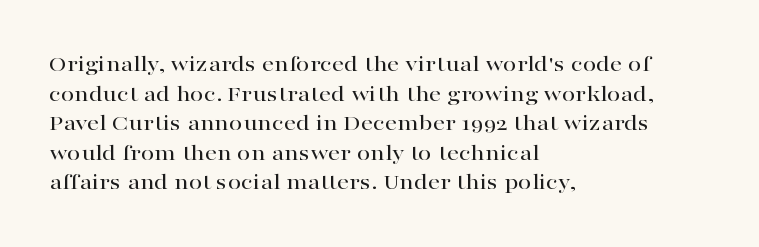
The image shows 24 px text type, upright; set left-aligned, line spacing 1.23x, normal letter spacing, not underlined.
